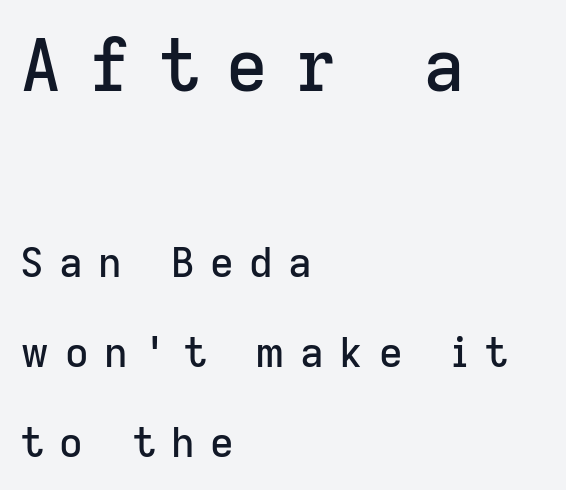
Q: Is the text italic (slanted)? A: No, it is upright.
Q: Is the typeface a serif or a sans-serif typeface? A: Sans-serif.
Q: Is the text underlined? A: No.
Q: How is the paragraph aligned? A: Left-aligned.
Q: Is the spacing between letters normal or unusually wide? A: Unusually wide.
Q: Is the spacing between lines tight, normal or loose? A: Loose.
Q: Which block of text is set in a larger size, the first (top) or the second (bottom)? A: The first (top) one.
Q: Width (condensed, normal, or wide)? A: Normal.
Q: Stroke contrast? A: Low.
Q: x-height? A: Medium.
Q: Monospaced? A: No.
